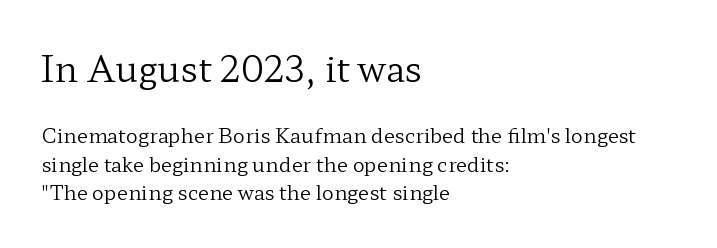
The image shows 35 px regular-weight, wide serif type, upright; set left-aligned, normal line spacing (1.43x), normal letter spacing, not underlined; the first (top) block is 1.75x larger; low stroke contrast and a medium x-height.
